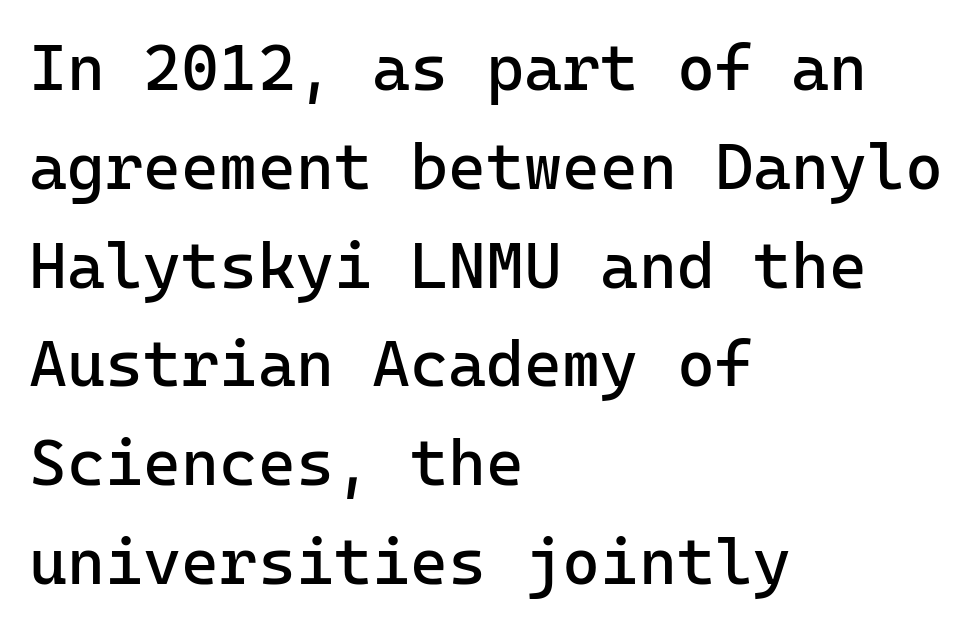
Q: Is the text bold? A: No.
Q: Is the text italic (slanted)? A: No, it is upright.
Q: Is the typeface a serif or a sans-serif typeface? A: Sans-serif.
Q: Is the text underlined? A: No.
Q: How is the paragraph aligned? A: Left-aligned.
Q: Is the spacing between letters normal or unusually wide? A: Normal.
Q: Is the spacing between lines tight, normal or loose? A: Normal.
Q: Width (condensed, normal, or wide)? A: Normal.
Q: Stroke contrast? A: Low.
Q: x-height? A: Medium.
Q: Monospaced? A: Yes.
